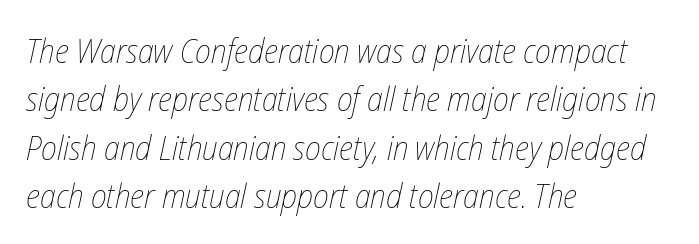
Q: Is the text bold? A: No.
Q: Is the text italic (slanted)? A: Yes, it leans right by about 12 degrees.
Q: Is the text underlined? A: No.
Q: How is the paragraph aligned? A: Left-aligned.
Q: Is the spacing between letters normal or unusually wide? A: Normal.
Q: Is the spacing between lines tight, normal or loose? A: Normal.
Q: Width (condensed, normal, or wide)? A: Condensed.
Q: Stroke contrast? A: Low.
Q: x-height? A: Medium.
Q: Monospaced? A: No.
